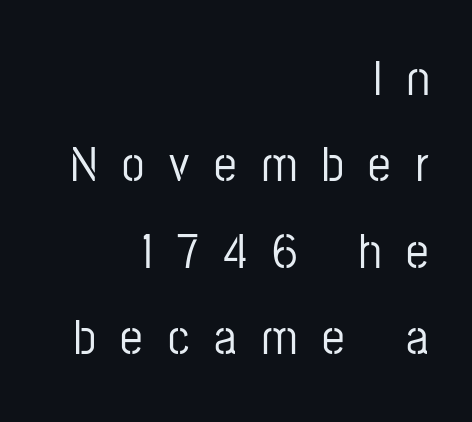
{"serif": "no", "italic": "no", "width": "condensed", "stroke_contrast": "low", "x_height": "medium", "monospaced": "no", "underline": "no", "align": "right", "line_spacing_ratio": 1.73, "letter_spacing": "wide", "letter_spacing_em": 0.5, "glyph_px": 50}
